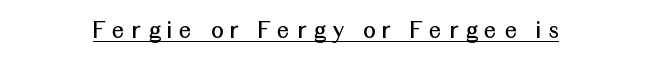
{"italic": "no", "underline": "yes", "letter_spacing": "wide", "letter_spacing_em": 0.28, "glyph_px": 27}
